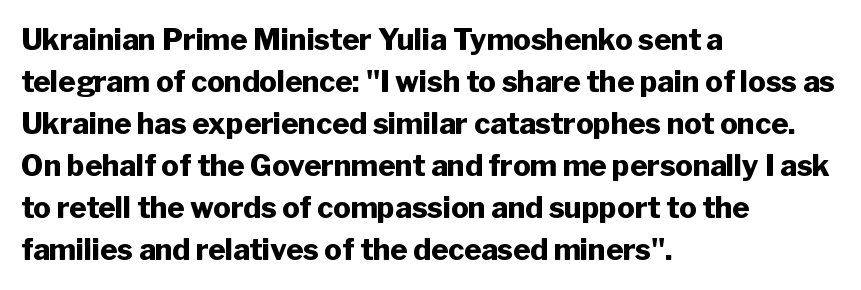
{"serif": "no", "italic": "no", "bold": "yes", "weight": "heavy", "width": "normal", "stroke_contrast": "low", "x_height": "medium", "monospaced": "no", "underline": "no", "align": "left", "line_spacing": "normal", "line_spacing_ratio": 1.45, "letter_spacing": "normal", "letter_spacing_em": 0.0, "glyph_px": 29}
